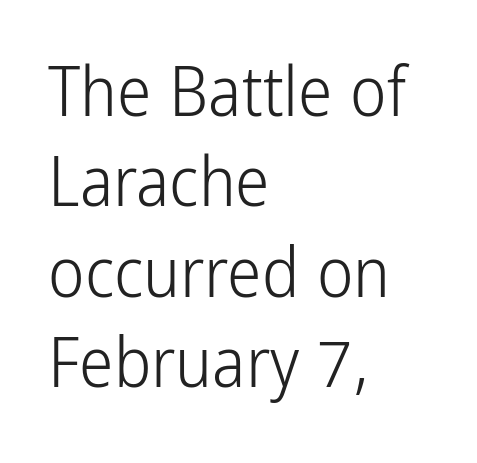
Bare-footed words on every line. The line-height multiplier appears to be the usual default. The type family on display is of the sans-serif kind. How are the letters spaced? Ordinarily, with no added tracking. Ink coverage per letter is moderate at most. A student would call this left alignment; a typographer would say flush left, rag right.
